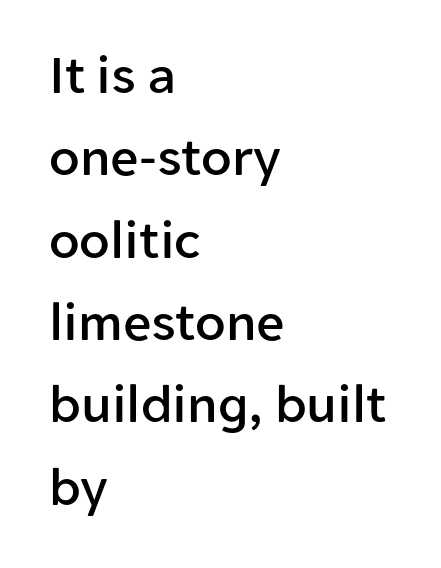
The image shows 56 px sans-serif type, upright; set left-aligned, normal line spacing (1.47x), normal letter spacing, not underlined; low stroke contrast and a medium x-height.
